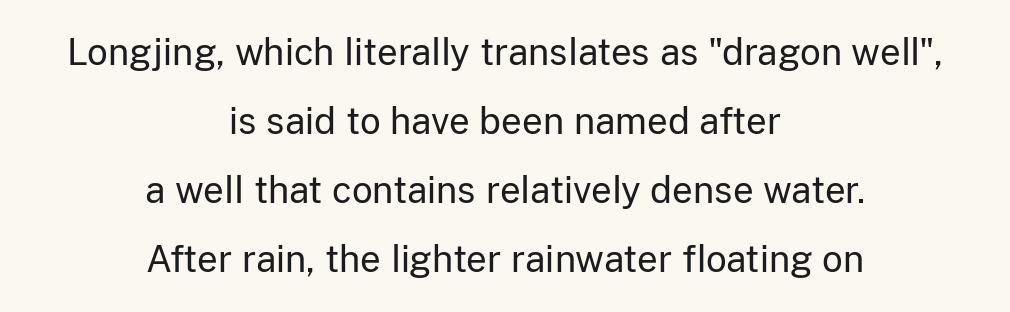
The image shows 36 px regular-weight sans-serif type, upright; set centered, loose line spacing (1.92x), normal letter spacing, not underlined; low stroke contrast and a medium x-height.
